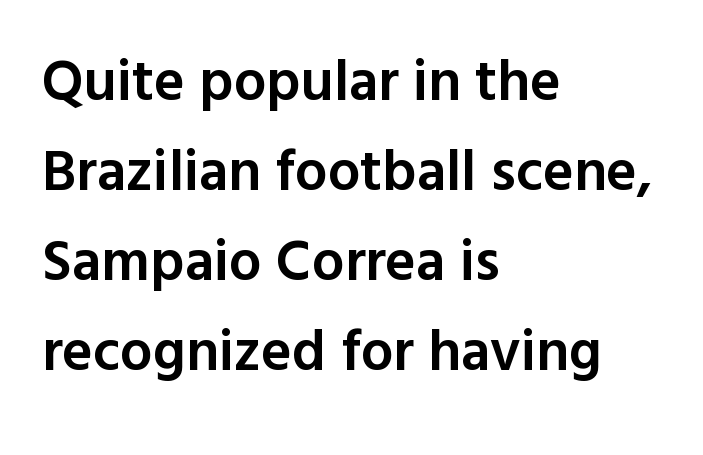
Q: Is the text bold? A: Semi-bold.
Q: Is the text italic (slanted)? A: No, it is upright.
Q: Is the typeface a serif or a sans-serif typeface? A: Sans-serif.
Q: Is the text underlined? A: No.
Q: How is the paragraph aligned? A: Left-aligned.
Q: Is the spacing between letters normal or unusually wide? A: Normal.
Q: Is the spacing between lines tight, normal or loose? A: Normal.
Q: Width (condensed, normal, or wide)? A: Normal.
Q: x-height? A: Medium.
Q: Monospaced? A: No.
